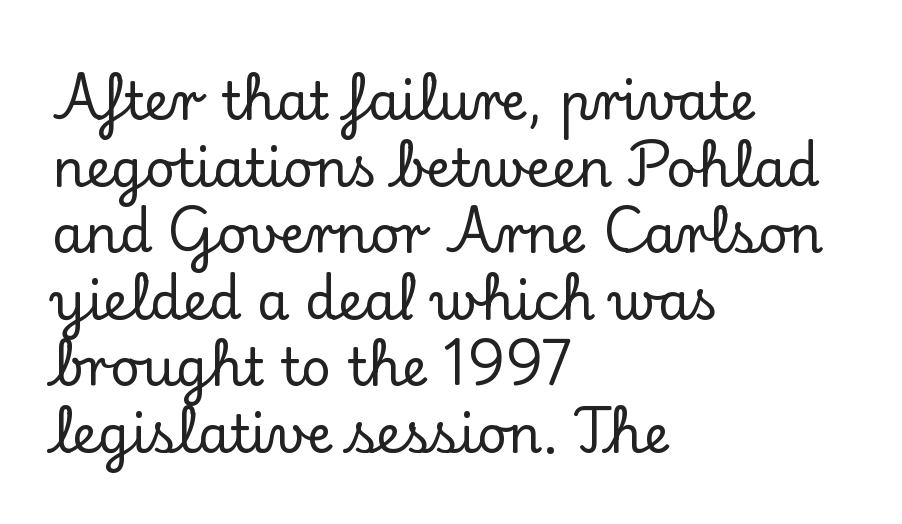
The image shows 52 px serif type, upright; set left-aligned, normal line spacing (1.28x), normal letter spacing, not underlined; low stroke contrast and a small x-height.
